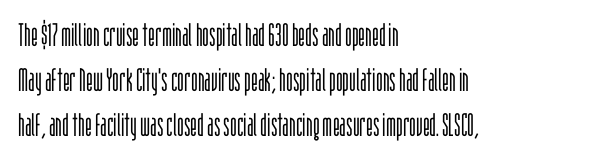
The image shows 32 px light, condensed sans-serif type, upright; set left-aligned, normal line spacing (1.41x), normal letter spacing, not underlined; low stroke contrast and a large x-height.
